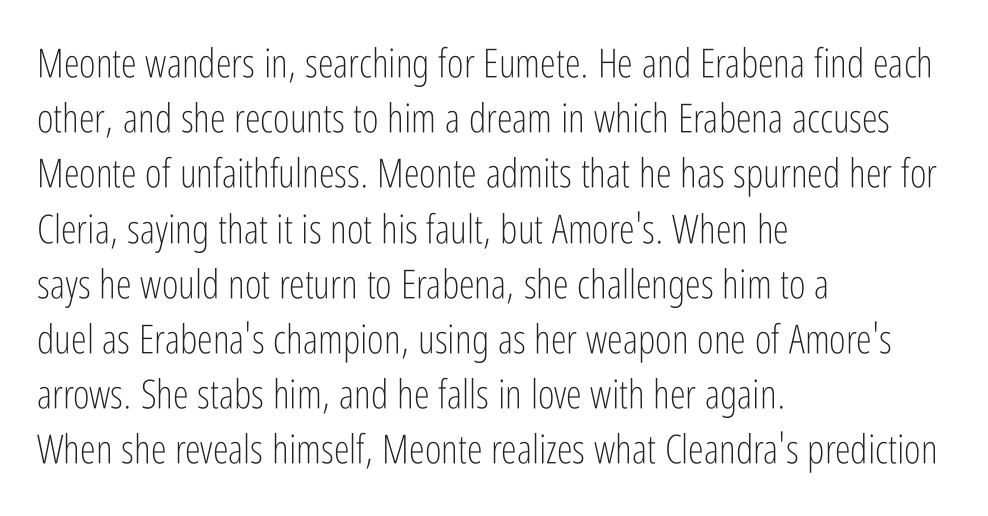
A typesetter would call this proportional, since set widths differ per character. The text block is weighted toward the left margin, trailing off unevenly rightward. The lettering stays uniformly vertical, giving the passage a roman look. The face used here is a sans, in the tradition of grotesques and geometrics. This is not heavy type; no bold has been used. Unmarked baselines from the first word to the last.
